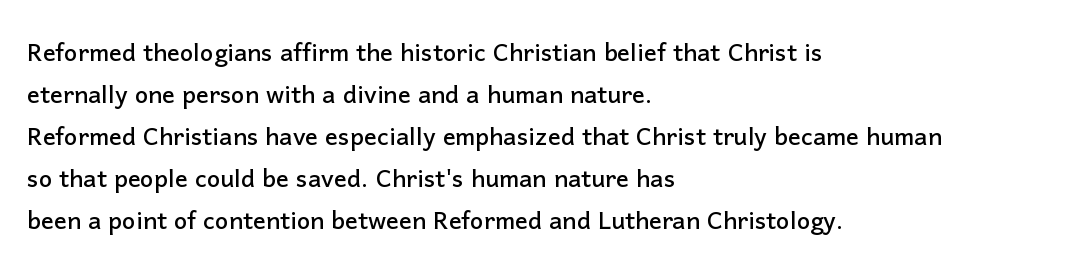
Q: Is the text italic (slanted)? A: No, it is upright.
Q: Is the typeface a serif or a sans-serif typeface? A: Sans-serif.
Q: Is the text underlined? A: No.
Q: How is the paragraph aligned? A: Left-aligned.
Q: Is the spacing between letters normal or unusually wide? A: Normal.
Q: Is the spacing between lines tight, normal or loose? A: Normal.
Q: Width (condensed, normal, or wide)? A: Normal.
Q: Stroke contrast? A: Low.
Q: x-height? A: Medium.
Q: Monospaced? A: No.
